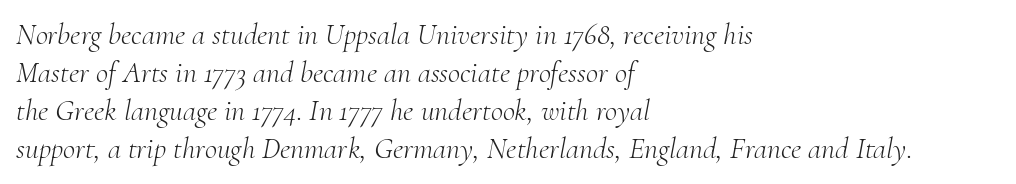
Caption: standard tracking, unaltered. A typesetter would mark this as italic. A typesetter would call this proportional, since set widths differ per character. Honestly, there is no underline to notice here at all. No extra ink here — the face is not bold.
